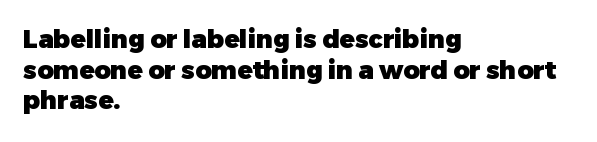
In CSS terms this would be text-align: left. Anything drawn beneath the words? Only blank space. Posture: upright roman. As a designer I'd log this as weight 700, bold.
